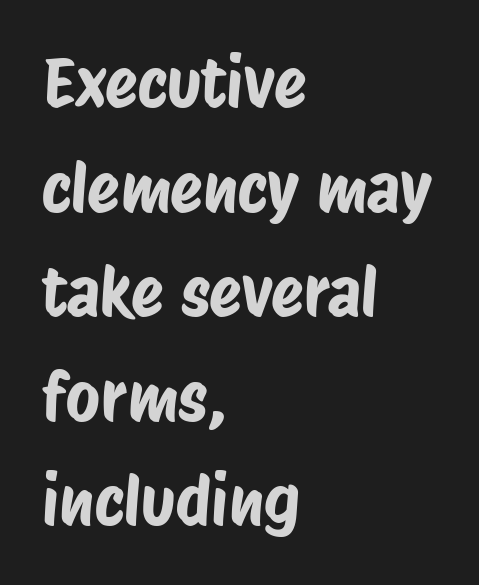
You can tell from the bare stems that sans-serif type was used. Honestly, there is no underline to notice here at all. Reading down the block, your eye returns to a fixed left position each line. Reading down the column, the eye jumps a familiar distance to each next line. Default kerning and tracking; the words read as compact shapes. Note the varied advance widths — an 'i' is clearly narrower than an 'm'.
